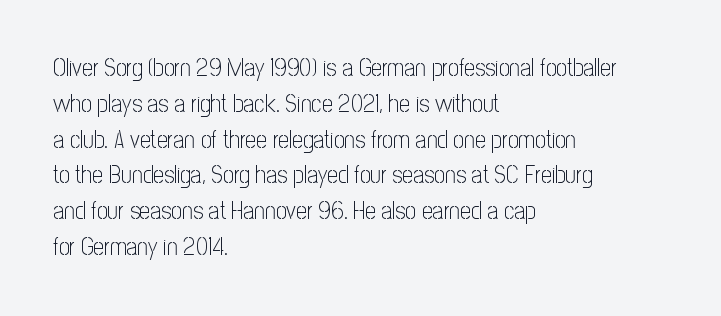
The setting favours the left margin, as ordinary paragraphs usually do. Upright lettering throughout. Letter spacing: default. No chunkiness to these letters — they're not bold.
